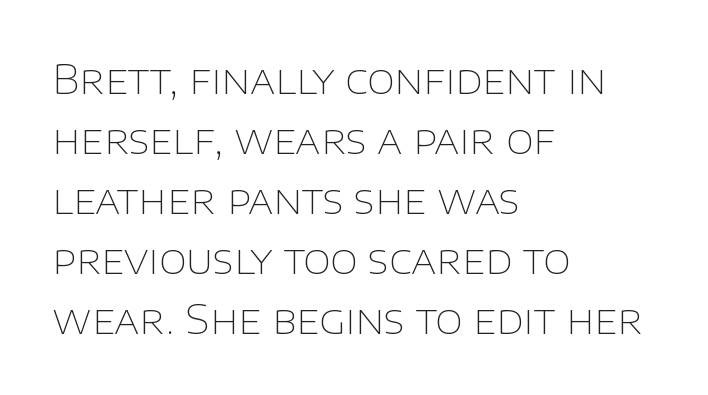
{"serif": "no", "italic": "no", "bold": "no", "weight": "thin", "width": "normal", "stroke_contrast": "low", "x_height": "large", "monospaced": "no", "underline": "no", "align": "left", "line_spacing": "normal", "line_spacing_ratio": 1.5, "letter_spacing": "normal", "letter_spacing_em": 0.0, "glyph_px": 40}
